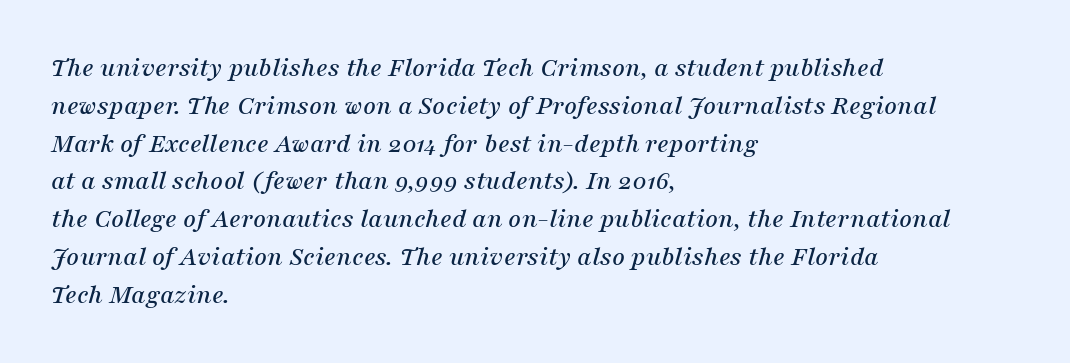
The space beneath each line is pristine and unruled. Every row of glyphs begins at an identical x-position on the left. What kind of face is this? One with serifs. In terms of leading, this rendering sits right in the middle. Character widths vary here, with narrow letters taking less room than wide ones. There's an unmistakable incline to the writing here.
